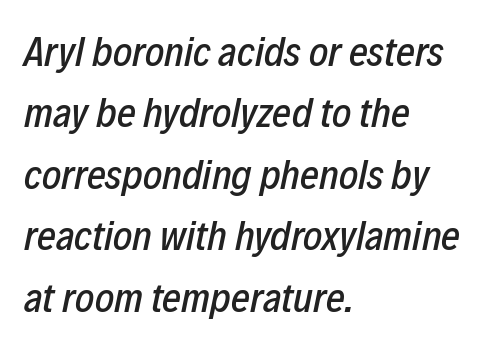
Default kerning and tracking; the words read as compact shapes. Is the type slanted? Yes — the strokes lean at a clear angle. The line-height multiplier appears to be the usual default. This sample has the flowing, uneven cadence of proportional lettering.
